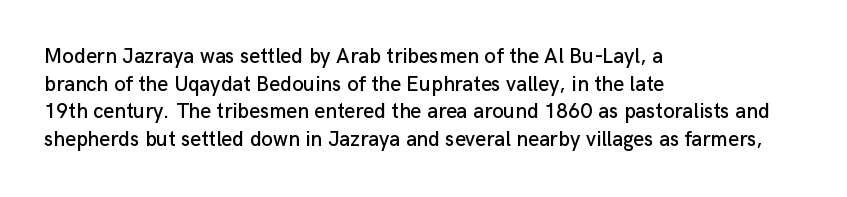
Q: Is the text italic (slanted)? A: No, it is upright.
Q: Is the text underlined? A: No.
Q: How is the paragraph aligned? A: Left-aligned.
Q: Is the spacing between letters normal or unusually wide? A: Normal.
Q: Is the spacing between lines tight, normal or loose? A: Normal.
